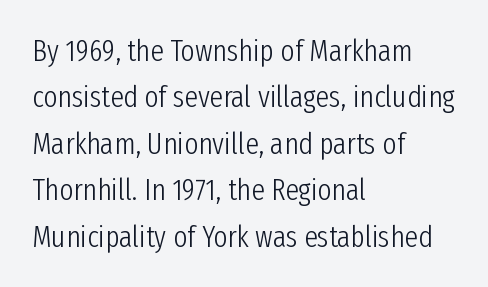
{"serif": "no", "italic": "no", "bold": "no", "weight": "light", "width": "condensed", "stroke_contrast": "low", "x_height": "medium", "monospaced": "no", "underline": "no", "align": "left", "line_spacing": "normal", "line_spacing_ratio": 1.55, "letter_spacing": "normal", "letter_spacing_em": 0.0, "glyph_px": 30}
